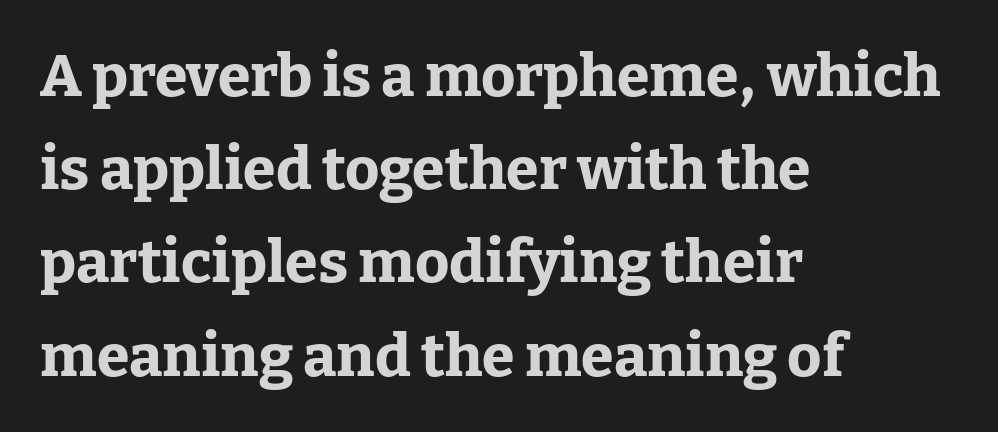
The image shows 59 px bold serif type, upright; set left-aligned, normal line spacing (1.58x), normal letter spacing, not underlined; low stroke contrast and a medium x-height.
